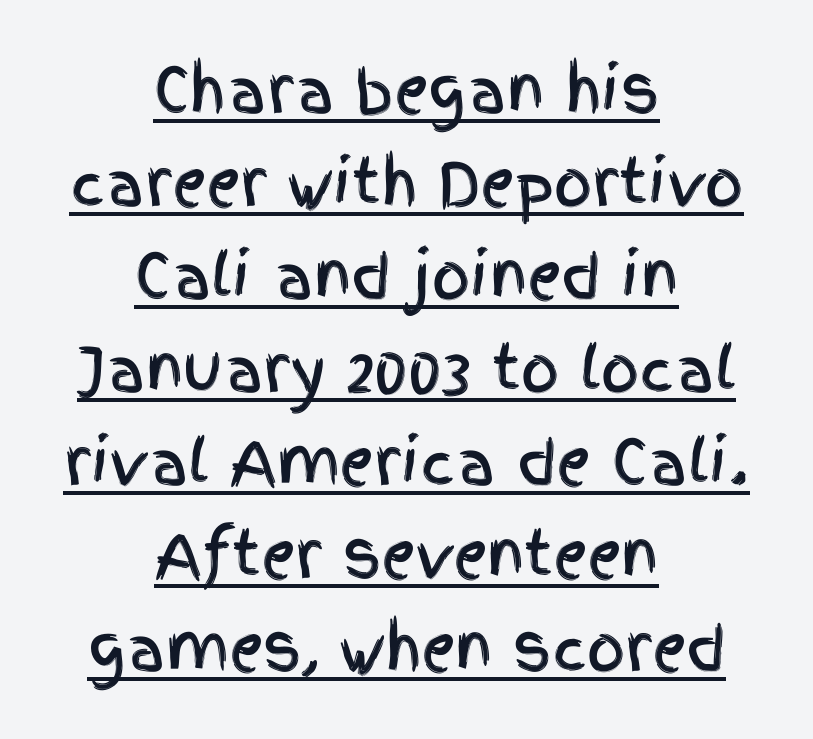
Think of a printed novel: that variable character pitch is what you see here. Honestly, the underline is the first thing you notice here. Vertically, the passage feels balanced, rows spaced as you'd expect. A typesetter would label this face a sans. When letters stand straight like this, we call the style roman or upright.
